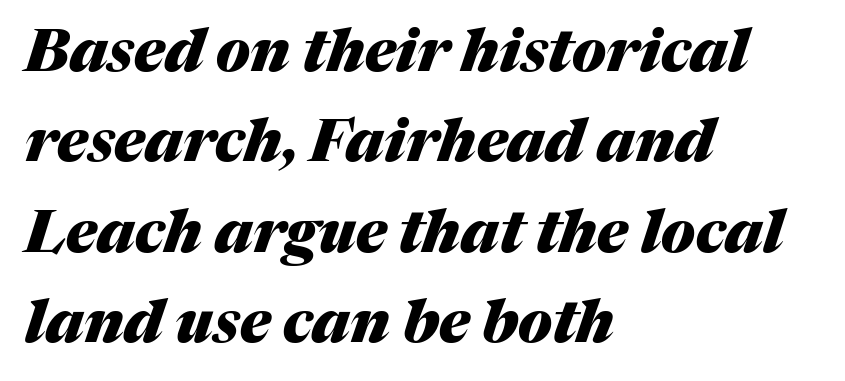
{"italic": "yes", "lean": "right", "slant_degrees": 17, "bold": "yes", "weight": "heavy", "width": "normal", "stroke_contrast": "medium", "x_height": "medium", "monospaced": "no", "underline": "no", "align": "left", "line_spacing": "normal", "line_spacing_ratio": 1.53, "letter_spacing": "normal", "letter_spacing_em": 0.0, "glyph_px": 59}
